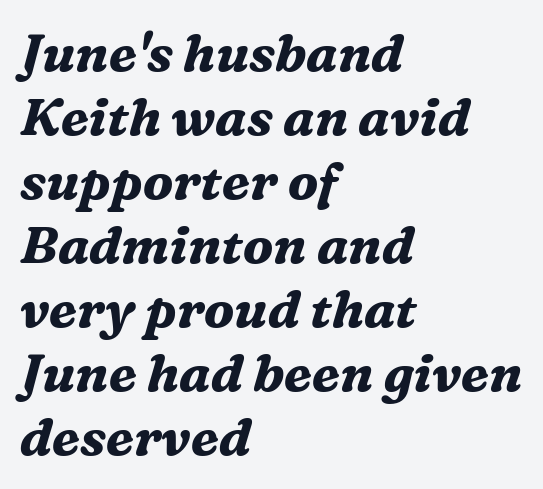
Old-style or modern, the face here clearly has serifs. This sample has the flowing, uneven cadence of proportional lettering. Type without underlining. The letters are slanted; this is an italic face. Visually the block forms a straight wall on the left and a jagged coastline on the right. Characters follow at the spacing the type designer built in.
